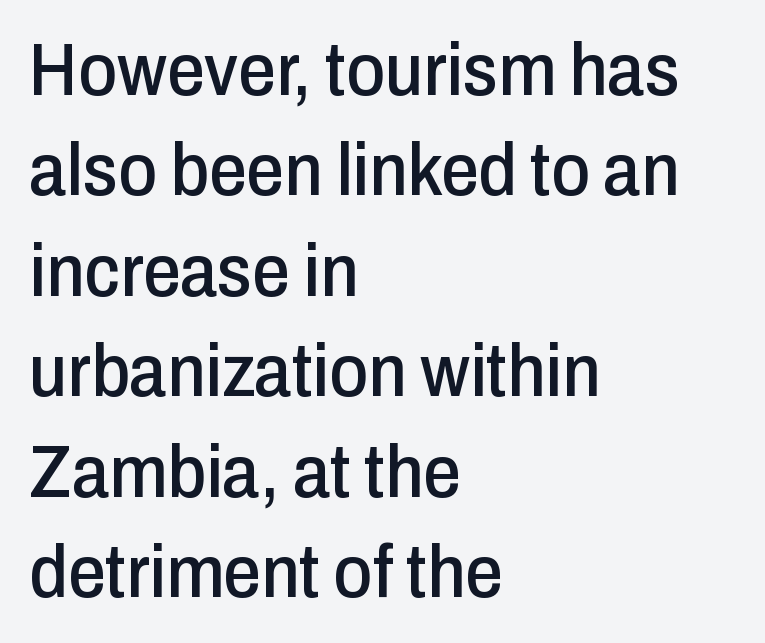
The image shows 75 px condensed sans-serif type, upright; set left-aligned, normal line spacing (1.34x), normal letter spacing, not underlined; low stroke contrast and a medium x-height.
